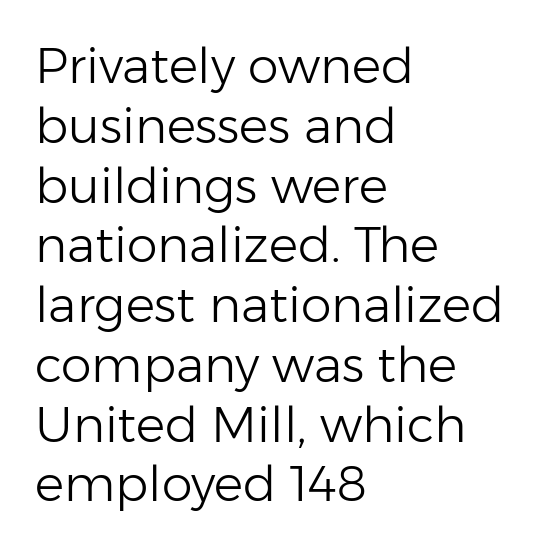
Q: Is the text bold? A: No.
Q: Is the text italic (slanted)? A: No, it is upright.
Q: Is the typeface a serif or a sans-serif typeface? A: Sans-serif.
Q: Is the text underlined? A: No.
Q: How is the paragraph aligned? A: Left-aligned.
Q: Is the spacing between letters normal or unusually wide? A: Normal.
Q: Width (condensed, normal, or wide)? A: Normal.
Q: Stroke contrast? A: Low.
Q: x-height? A: Medium.
Q: Monospaced? A: No.
